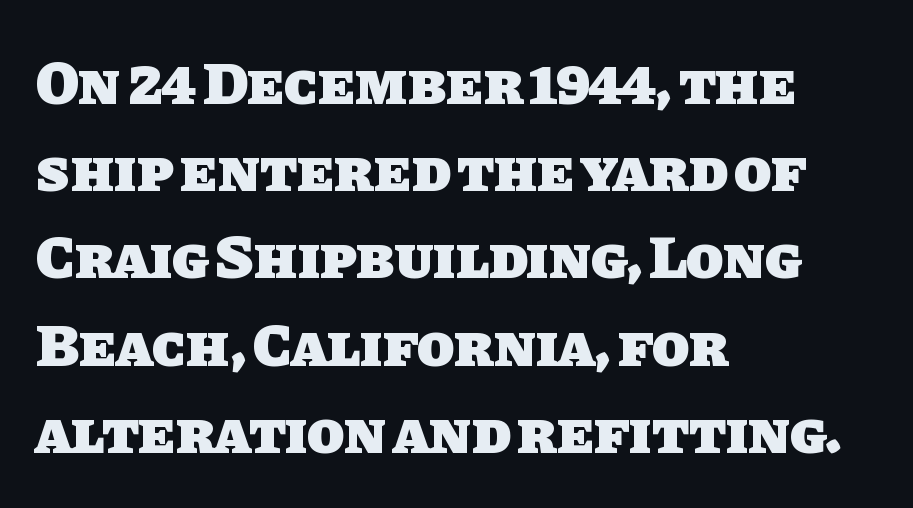
You could not count columns in this text — the font is proportionally spaced. The characters display no serif detailing; their extremities are plain. A typesetter would call this zero additional tracking. Descenders are the only things crossing below the line.
